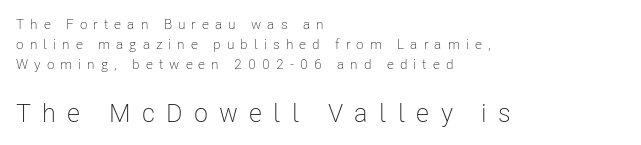
{"italic": "no", "bold": "no", "underline": "no", "align": "left", "line_spacing": "normal", "line_spacing_ratio": 1.43, "letter_spacing": "wide", "letter_spacing_em": 0.43, "larger_block": "second", "size_ratio": 1.86, "glyph_px": 26}
